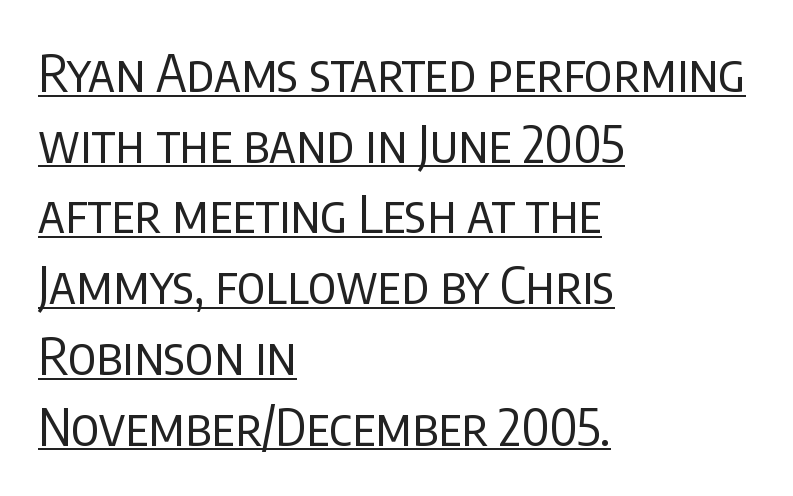
Q: Is the text bold? A: No.
Q: Is the text italic (slanted)? A: No, it is upright.
Q: Is the typeface a serif or a sans-serif typeface? A: Sans-serif.
Q: Is the text underlined? A: Yes.
Q: How is the paragraph aligned? A: Left-aligned.
Q: Is the spacing between letters normal or unusually wide? A: Normal.
Q: Is the spacing between lines tight, normal or loose? A: Normal.
Q: Width (condensed, normal, or wide)? A: Condensed.
Q: Stroke contrast? A: Low.
Q: x-height? A: Large.
Q: Monospaced? A: No.
